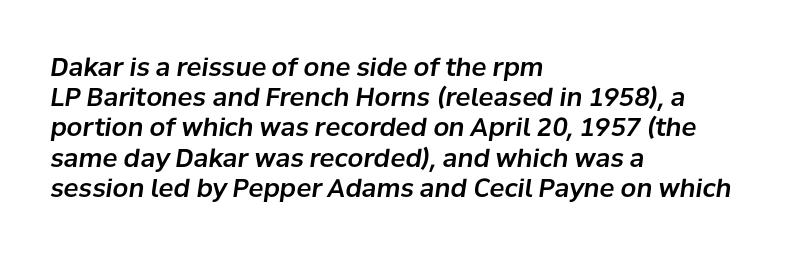
Q: Is the text italic (slanted)? A: Yes, it leans right by about 8 degrees.
Q: Is the text underlined? A: No.
Q: How is the paragraph aligned? A: Left-aligned.
Q: Is the spacing between letters normal or unusually wide? A: Normal.
